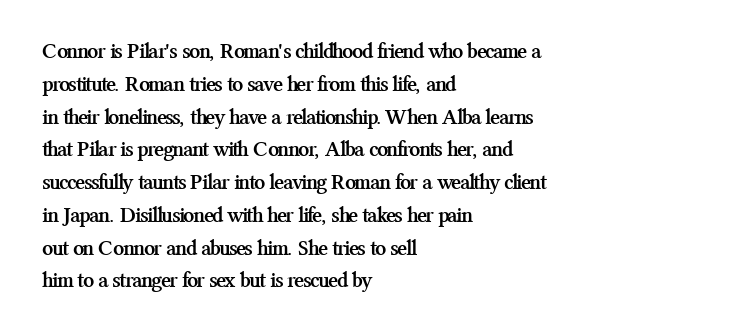
Q: Is the text bold? A: Yes.
Q: Is the text italic (slanted)? A: No, it is upright.
Q: Is the text underlined? A: No.
Q: How is the paragraph aligned? A: Left-aligned.
Q: Is the spacing between letters normal or unusually wide? A: Normal.
Q: Is the spacing between lines tight, normal or loose? A: Normal.
